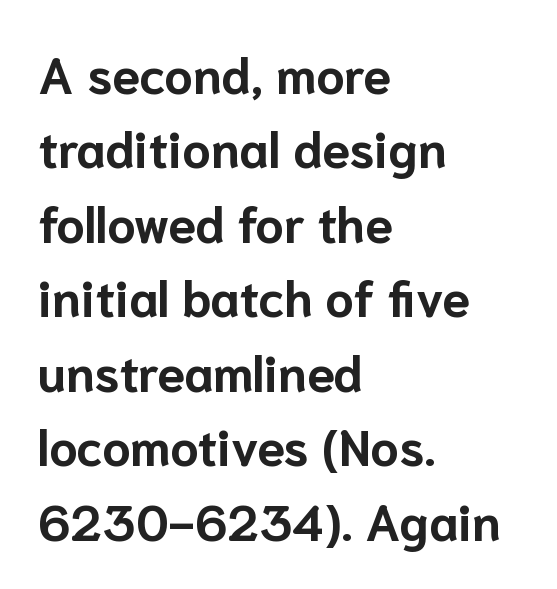
Default kerning and tracking; the words read as compact shapes. To sum up the face: it is a sans, with no serifs. The passage shown is typed in a proportional face where columns would drift. These lines sit exactly where default settings would place them.
